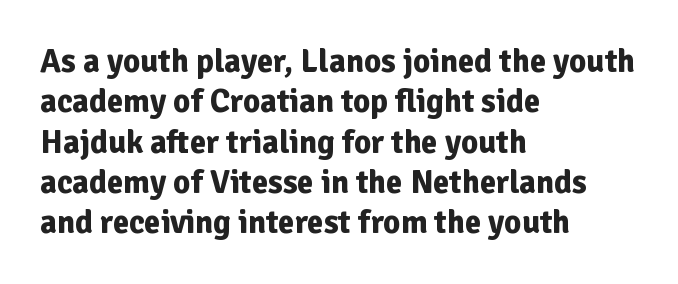
Anything drawn beneath the words? Only blank space. Looks like regular typesetting: each glyph gets only the width it needs. Nothing unusual about the tracking: characters are spaced as the font intends. Does the type have serifs? No, each stem ends abruptly. Is there any slant? The stems are plumb. Is the type bold? Yes — the strokes are clearly thick and heavy.
